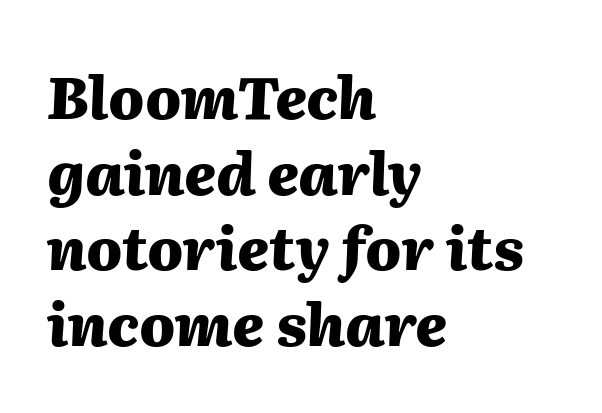
{"italic": "yes", "lean": "right", "slant_degrees": 2, "bold": "yes", "weight": "heavy", "width": "normal", "stroke_contrast": "medium", "x_height": "medium", "monospaced": "no", "underline": "no", "align": "left", "line_spacing": "normal", "line_spacing_ratio": 1.28, "letter_spacing": "normal", "letter_spacing_em": 0.0, "glyph_px": 59}
